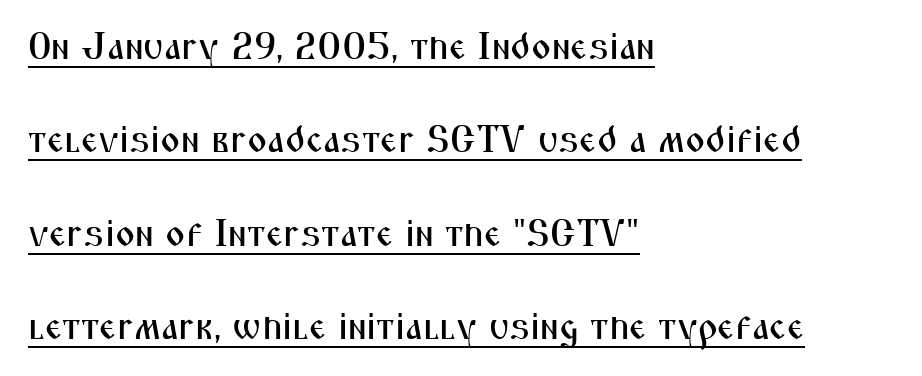
The image shows 38 px condensed sans-serif type, upright; set left-aligned, loose line spacing (2.46x), normal letter spacing, underlined; medium stroke contrast and a medium x-height.
